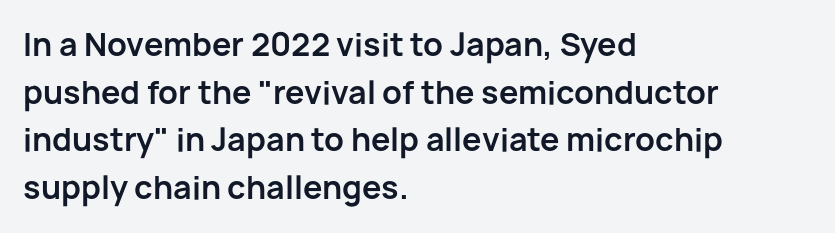
This is the regular roman posture of the typeface. Words float on clear page, feet unadorned. Honestly, the letter spacing is just normal — you wouldn't notice it. The ragged edge is on the right, which tells us the setting is flush left. Students, this is bold: see how much ink each stroke carries. This is sans-serif lettering, the kind often seen on screens and signage.
